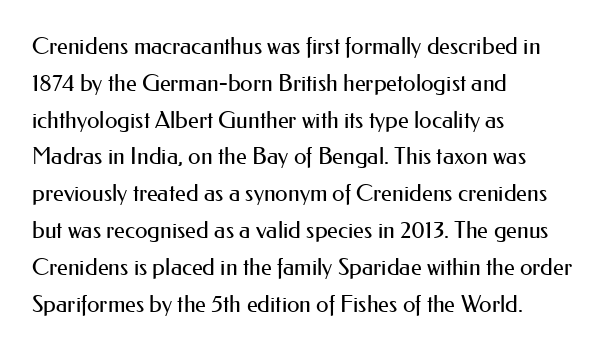
Q: Is the text bold? A: No.
Q: Is the text italic (slanted)? A: No, it is upright.
Q: Is the text underlined? A: No.
Q: How is the paragraph aligned? A: Left-aligned.
Q: Is the spacing between letters normal or unusually wide? A: Normal.
Q: Is the spacing between lines tight, normal or loose? A: Normal.
